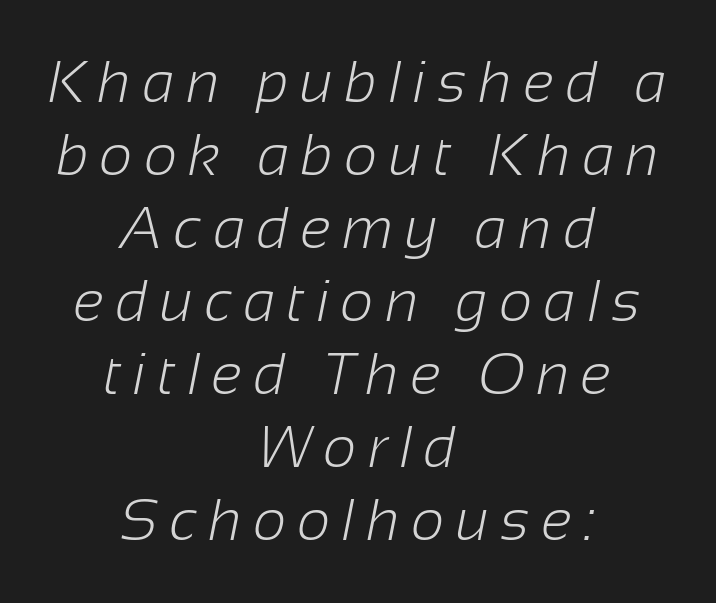
Summary of weight: not heavy and not bold. Beneath every word, the page is bare. Each letter keeps its own natural width here, so spacing adapts to shape. These lines are centered, leaving both edges ragged.
